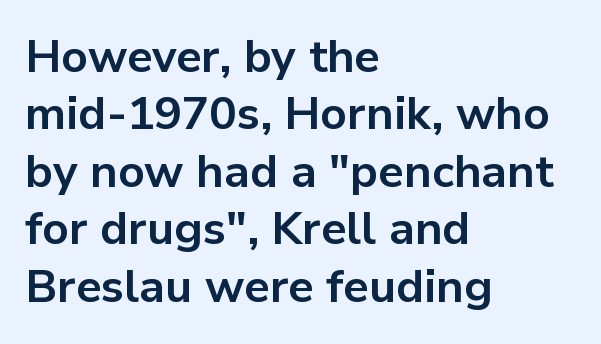
The image shows 46 px bold sans-serif type, upright; set left-aligned, normal line spacing (1.25x), normal letter spacing, not underlined; low stroke contrast and a medium x-height.
